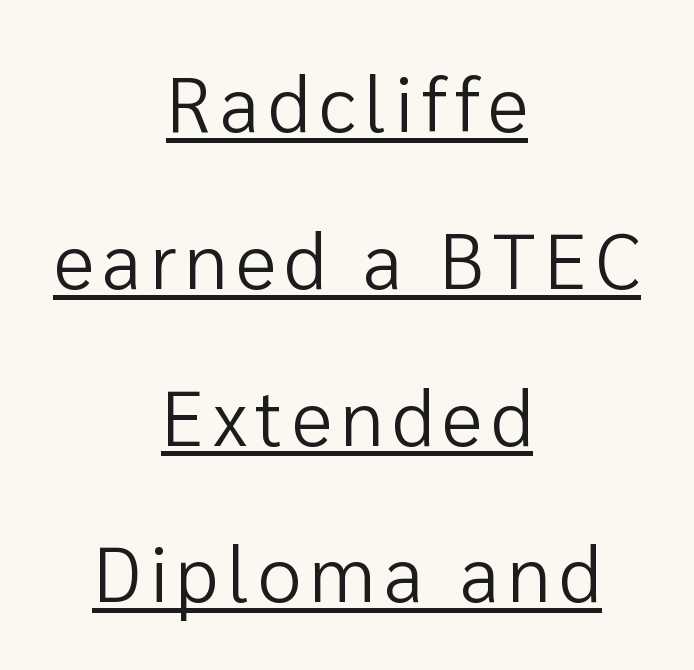
The image shows 78 px regular-weight sans-serif type, upright; set centered, loose line spacing (2.01x), underlined; low stroke contrast and a medium x-height.
